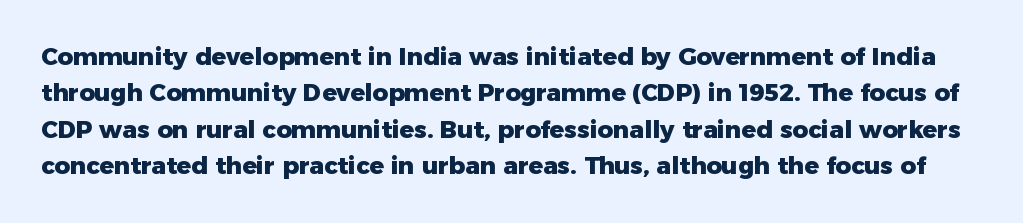
The image shows 24 px bold type, upright; set normal line spacing (1.52x), normal letter spacing, not underlined.
